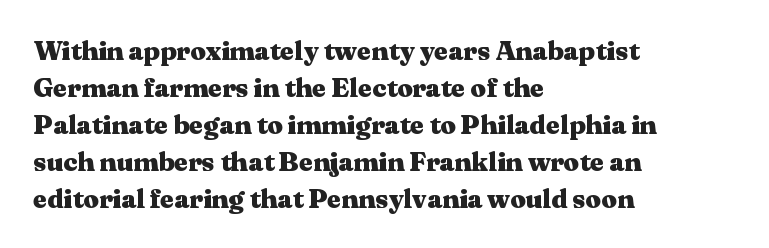
{"italic": "no", "bold": "yes", "underline": "no", "align": "left", "line_spacing": "normal", "line_spacing_ratio": 1.37, "letter_spacing": "normal", "letter_spacing_em": 0.0, "glyph_px": 27}
